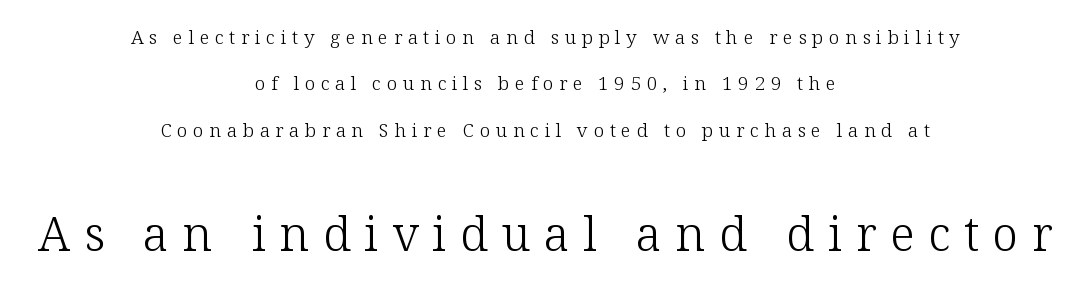
Caption: expanded tracking, letters set apart. Line spacing here is loose. Classification — serif. The area under the type is left untouched. The setting favours the middle, as headings and verse often do. Bigger letters appear in the bottom chunk; the top chunk is reduced.
